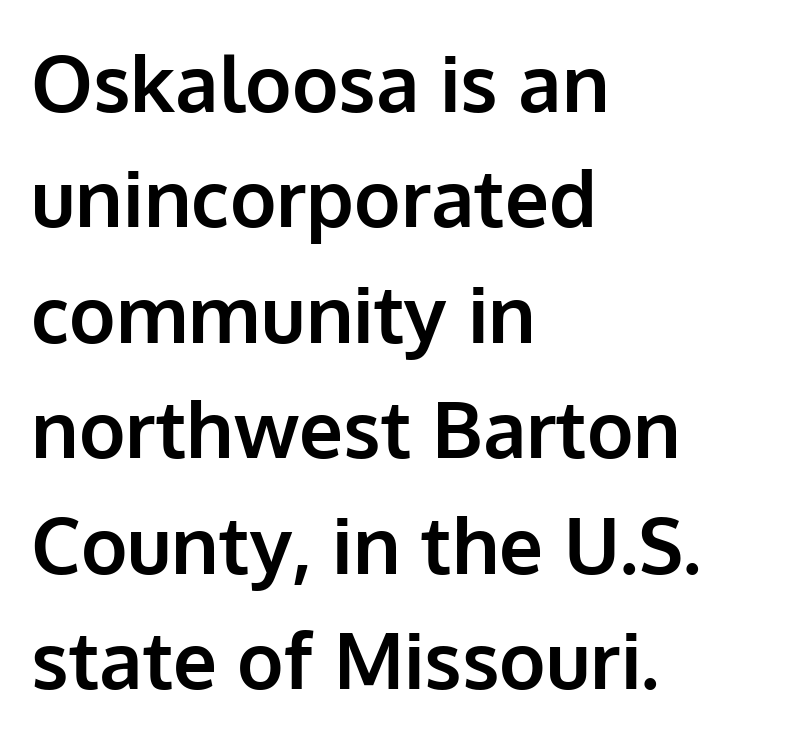
The image shows 78 px bold sans-serif type, upright; set left-aligned, normal line spacing (1.48x), normal letter spacing, not underlined; low stroke contrast and a medium x-height.
